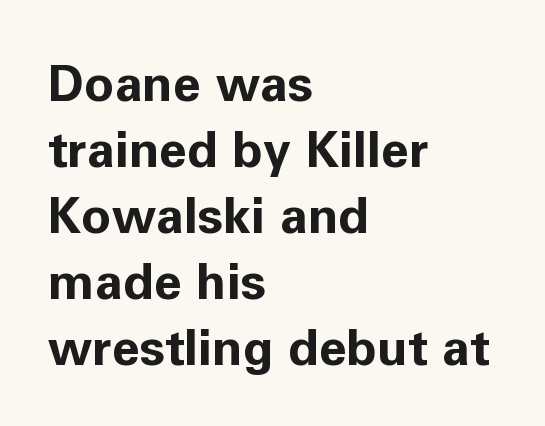
Q: Is the text bold? A: Yes.
Q: Is the text italic (slanted)? A: No, it is upright.
Q: Is the typeface a serif or a sans-serif typeface? A: Sans-serif.
Q: Is the text underlined? A: No.
Q: How is the paragraph aligned? A: Left-aligned.
Q: Is the spacing between letters normal or unusually wide? A: Normal.
Q: Is the spacing between lines tight, normal or loose? A: Normal.
Q: Width (condensed, normal, or wide)? A: Normal.
Q: Stroke contrast? A: Low.
Q: x-height? A: Medium.
Q: Monospaced? A: No.
